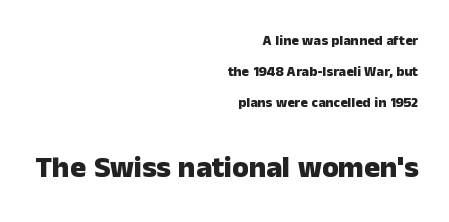
The image shows 30 px heavy sans-serif type, upright; set right-aligned, loose line spacing (2.2x), normal letter spacing, not underlined; the second (bottom) block is 2.14x larger; low stroke contrast and a medium x-height.
